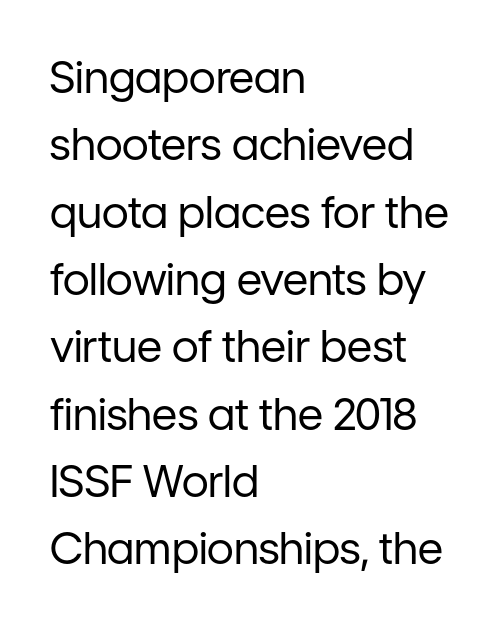
Nobody touched the tracking dial on this one. Serifs: no, the terminals of the letterforms are clean. Line spacing here is normal. The axis of the letterforms is exactly vertical. Note the varied advance widths — an 'i' is clearly narrower than an 'm'. The space beneath each line is pristine and unruled.
